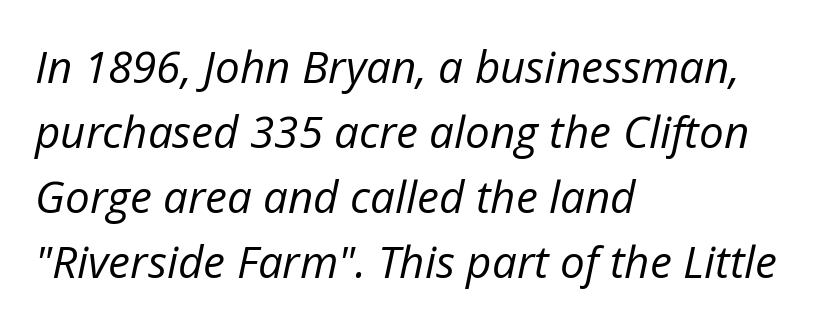
The image shows 44 px regular-weight type, italic (leaning right); set left-aligned, normal line spacing (1.48x), normal letter spacing, not underlined; low stroke contrast and a medium x-height.
